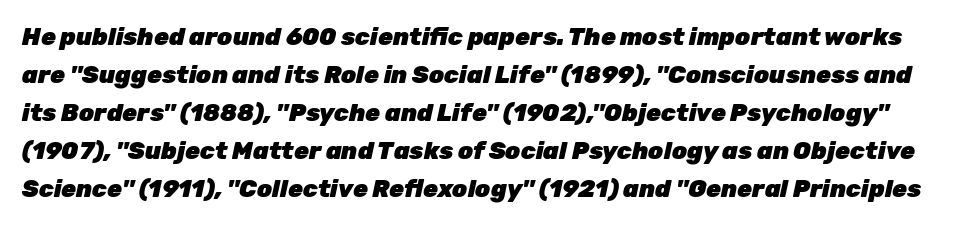
The image shows 24 px bold type, italic (leaning right); set normal line spacing (1.58x), normal letter spacing, not underlined.
